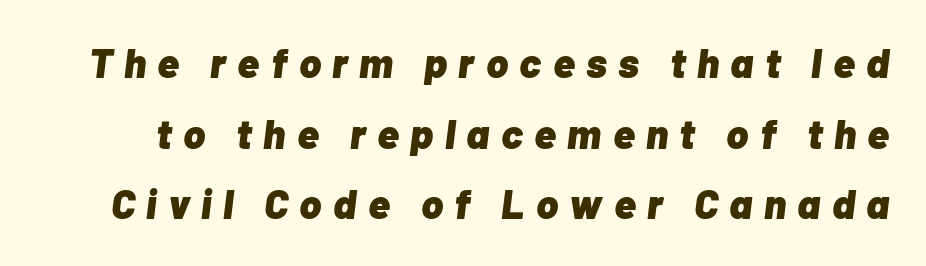
Q: Is the text bold? A: Yes.
Q: Is the text italic (slanted)? A: Yes, it leans right by about 7 degrees.
Q: Is the text underlined? A: No.
Q: Is the spacing between letters normal or unusually wide? A: Unusually wide.
Q: Width (condensed, normal, or wide)? A: Normal.
Q: Stroke contrast? A: Low.
Q: x-height? A: Medium.
Q: Monospaced? A: No.
